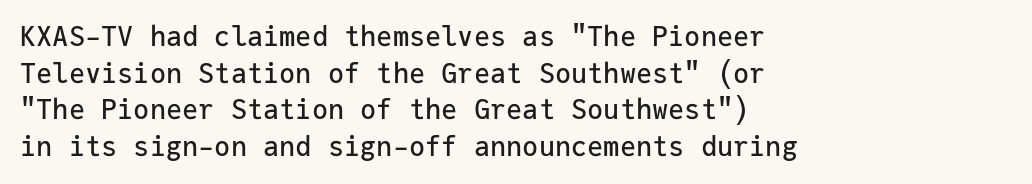
Q: Is the text italic (slanted)? A: No, it is upright.
Q: Is the text underlined? A: No.
Q: How is the paragraph aligned? A: Left-aligned.
Q: Is the spacing between letters normal or unusually wide? A: Normal.
Q: Is the spacing between lines tight, normal or loose? A: Normal.
